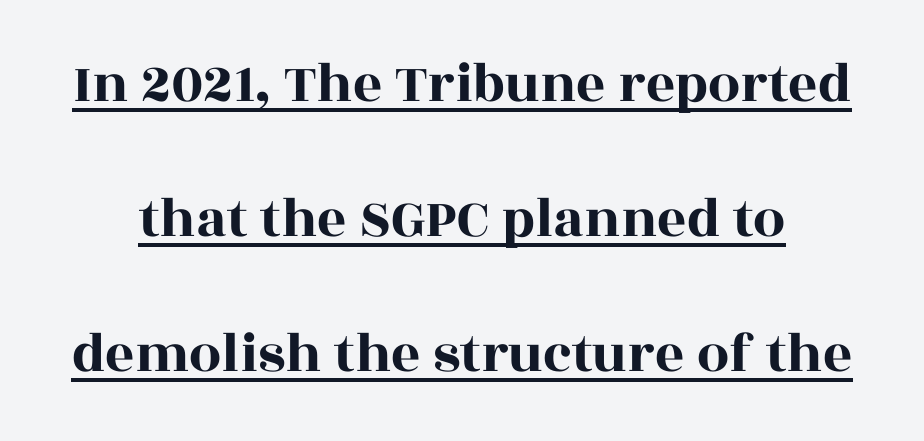
Q: Is the text italic (slanted)? A: No, it is upright.
Q: Is the typeface a serif or a sans-serif typeface? A: Serif.
Q: Is the text underlined? A: Yes.
Q: Is the spacing between letters normal or unusually wide? A: Normal.
Q: Is the spacing between lines tight, normal or loose? A: Loose.
Q: Width (condensed, normal, or wide)? A: Wide.
Q: x-height? A: Large.
Q: Monospaced? A: No.
